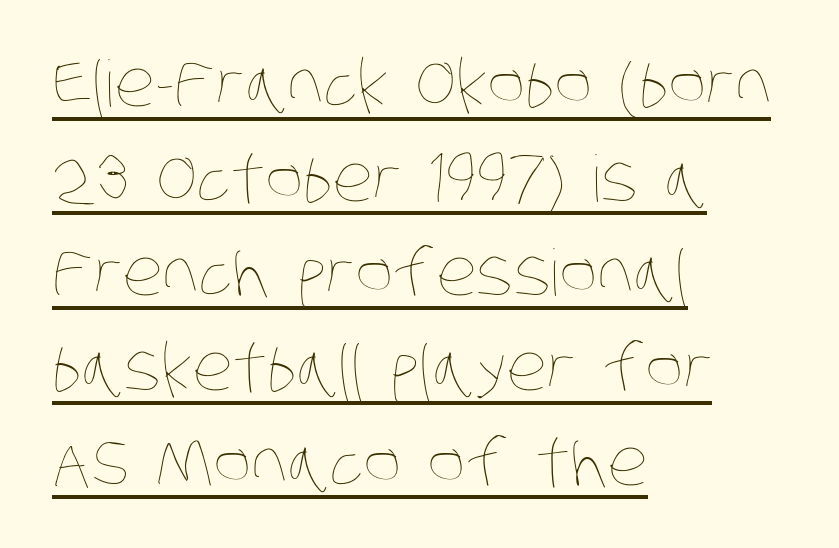
Q: Is the text bold? A: No.
Q: Is the text underlined? A: Yes.
Q: How is the paragraph aligned? A: Left-aligned.
Q: Is the spacing between letters normal or unusually wide? A: Normal.
Q: Is the spacing between lines tight, normal or loose? A: Normal.
Q: Width (condensed, normal, or wide)? A: Condensed.
Q: Stroke contrast? A: Low.
Q: x-height? A: Large.
Q: Monospaced? A: No.
